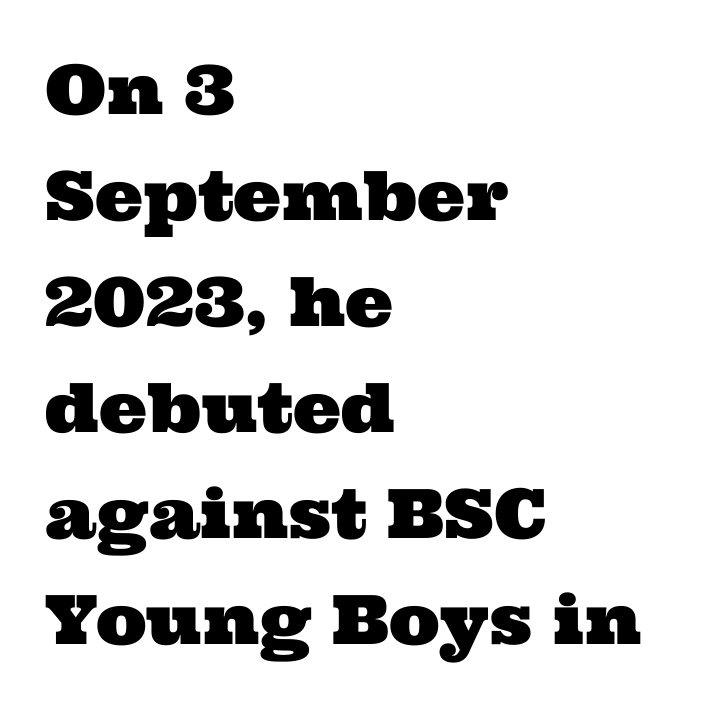
The letters advance in unequal steps, a hallmark of proportional type. Is this a sans? No — the strokes have serifs. The baseline area is clear. In CSS terms this would be text-align: left. You could call the tracking neutral — neither tight nor loose.
